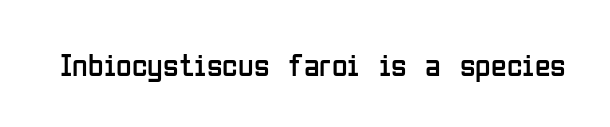
The image shows 32 px regular-weight, condensed sans-serif type, upright; set normal letter spacing, not underlined; low stroke contrast and a medium x-height.
